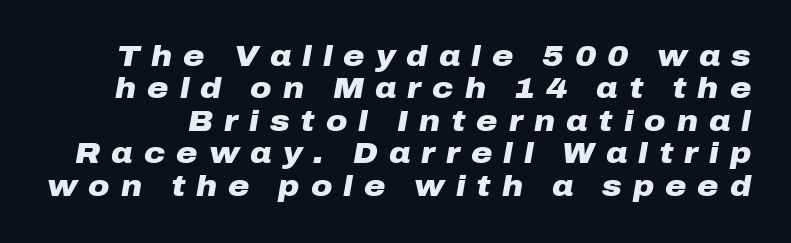
Q: Is the text bold? A: Yes.
Q: Is the text italic (slanted)? A: Yes, it leans right by about 10 degrees.
Q: Is the text underlined? A: No.
Q: Is the spacing between letters normal or unusually wide? A: Unusually wide.
Q: Is the spacing between lines tight, normal or loose? A: Tight.
Q: Width (condensed, normal, or wide)? A: Wide.
Q: Stroke contrast? A: Low.
Q: x-height? A: Medium.
Q: Monospaced? A: No.
